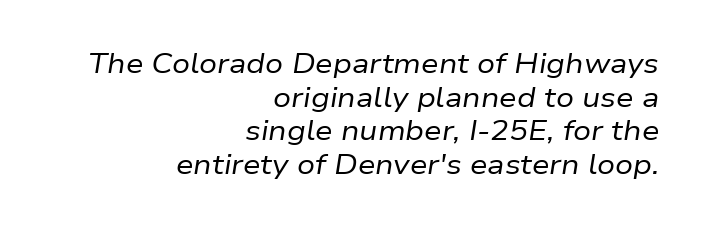
{"italic": "yes", "lean": "right", "slant_degrees": 9, "bold": "no", "weight": "regular", "width": "normal", "stroke_contrast": "low", "x_height": "medium", "monospaced": "no", "underline": "no", "align": "right", "line_spacing_ratio": 1.2, "letter_spacing": "normal", "letter_spacing_em": 0.0, "glyph_px": 28}
